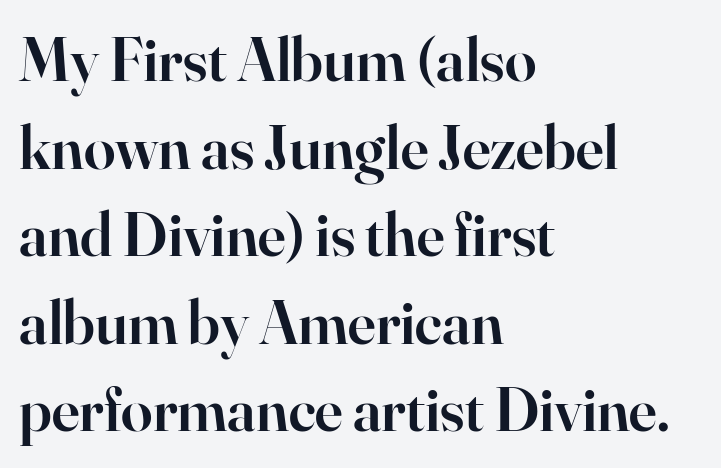
{"serif": "yes", "italic": "no", "bold": "semi", "weight": "semibold", "width": "normal", "stroke_contrast": "high", "x_height": "small", "monospaced": "no", "underline": "no", "align": "left", "line_spacing": "normal", "line_spacing_ratio": 1.39, "letter_spacing": "normal", "letter_spacing_em": 0.0, "glyph_px": 63}
